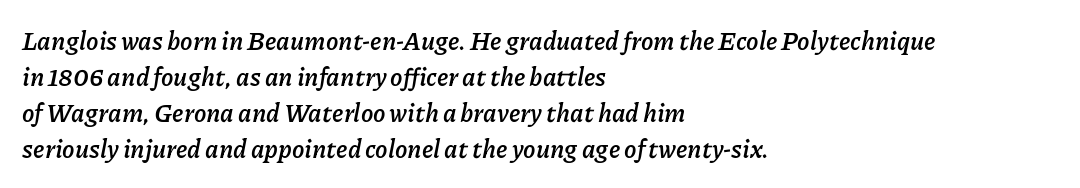
Only glyphs here, with clear space below each row. Bold? Absolutely — the strokes are thick and heavy. Letter spacing: default. The typography opts for an oblique posture over an upright one. Interline gaps are of average width in this sample.
